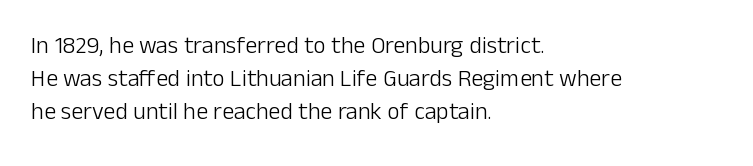
Horizontally, the lines are justified to the leading edge only. A roman cut, with each character standing at attention. The lines sit at an ordinary, default distance from one another. The font sits on the lighter half of the weight spectrum, regular included. Just letters on the line, the space beneath them empty. Standard letterfit; no display-style spreading of the glyphs.
